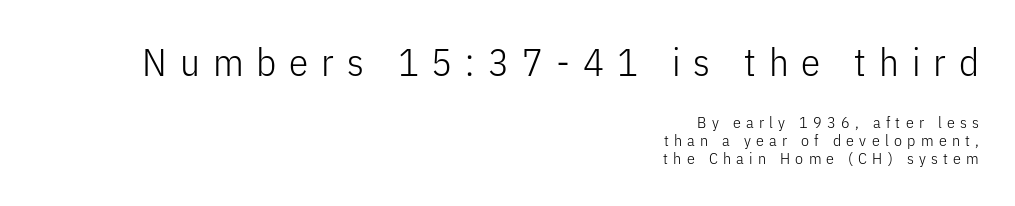
Q: Is the text bold? A: No.
Q: Is the text italic (slanted)? A: No, it is upright.
Q: Is the typeface a serif or a sans-serif typeface? A: Sans-serif.
Q: Is the text underlined? A: No.
Q: How is the paragraph aligned? A: Right-aligned.
Q: Is the spacing between letters normal or unusually wide? A: Unusually wide.
Q: Is the spacing between lines tight, normal or loose? A: Tight.
Q: Which block of text is set in a larger size, the first (top) or the second (bottom)? A: The first (top) one.
Q: Width (condensed, normal, or wide)? A: Condensed.
Q: Stroke contrast? A: Low.
Q: x-height? A: Medium.
Q: Monospaced? A: No.
